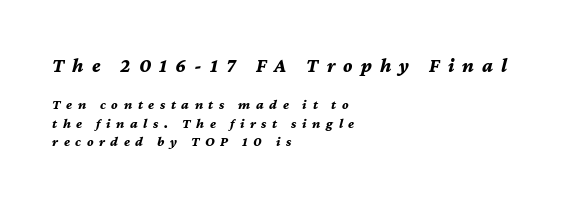
{"italic": "yes", "lean": "right", "slant_degrees": 12, "bold": "yes", "underline": "no", "align": "left", "line_spacing": "normal", "line_spacing_ratio": 1.34, "letter_spacing": "wide", "letter_spacing_em": 0.4, "larger_block": "first", "size_ratio": 1.43, "glyph_px": 20}
